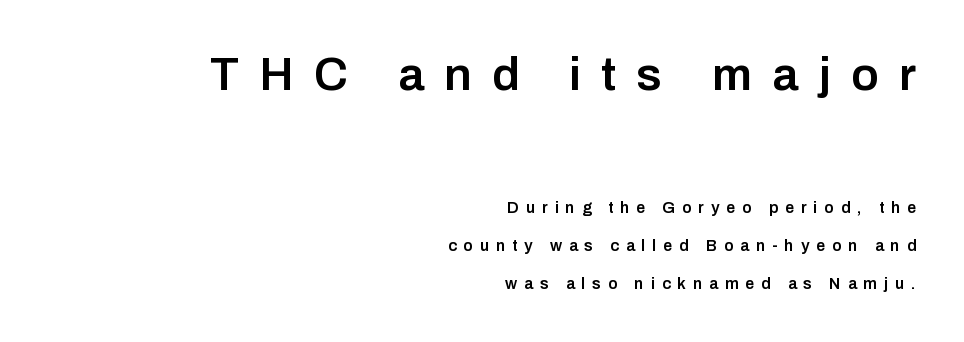
Casual observation: everything's shoved over to the right. Does extra space separate the letters? Yes, quite a lot of it. The block sitting higher on the canvas is the one with enlarged characters. The specimen omits any rule beneath the text block's lines.
